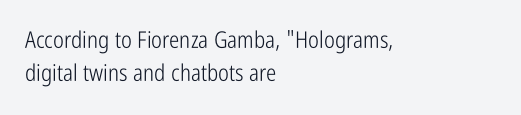
The image shows 23 px text type, upright; set left-aligned, normal line spacing (1.42x), normal letter spacing, not underlined.
